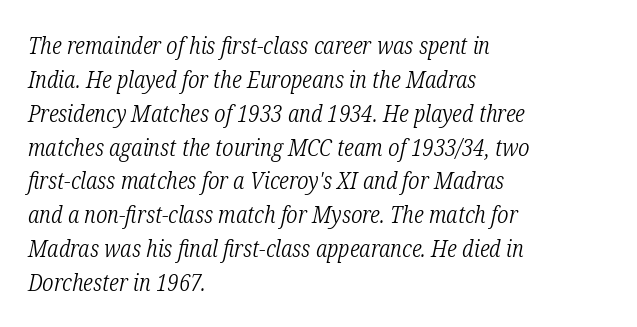
{"italic": "yes", "lean": "right", "slant_degrees": 12, "bold": "no", "underline": "no", "align": "left", "line_spacing": "normal", "line_spacing_ratio": 1.41, "letter_spacing": "normal", "letter_spacing_em": 0.0, "glyph_px": 24}
